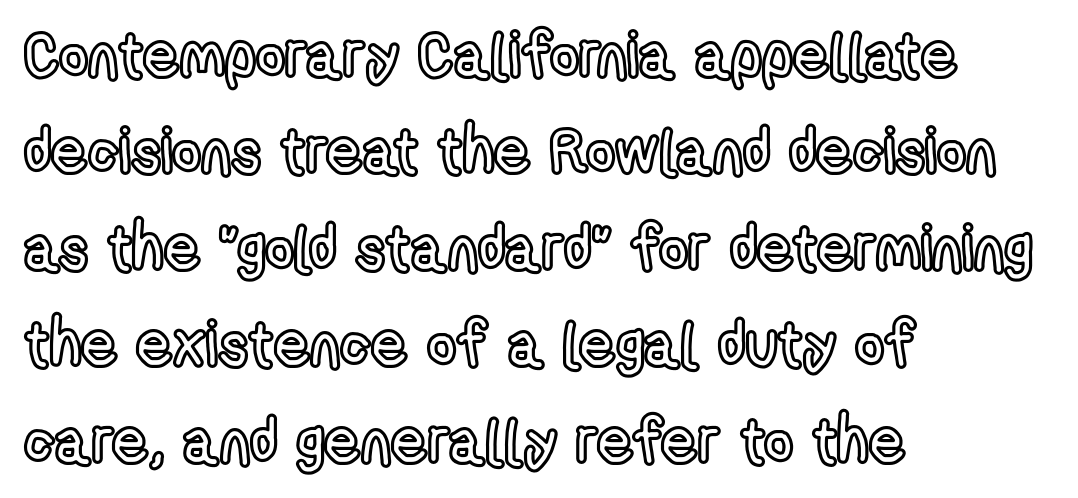
{"italic": "no", "width": "condensed", "x_height": "medium", "monospaced": "no", "underline": "no", "align": "left", "line_spacing": "normal", "line_spacing_ratio": 1.53, "letter_spacing": "normal", "letter_spacing_em": 0.0, "glyph_px": 63}
